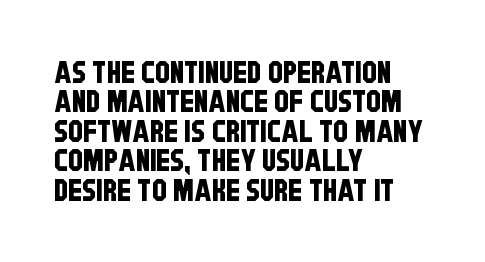
Q: Is the typeface a serif or a sans-serif typeface? A: Sans-serif.
Q: Is the text underlined? A: No.
Q: How is the paragraph aligned? A: Left-aligned.
Q: Is the spacing between letters normal or unusually wide? A: Normal.
Q: Is the spacing between lines tight, normal or loose? A: Tight.
Q: Width (condensed, normal, or wide)? A: Condensed.
Q: Stroke contrast? A: Low.
Q: x-height? A: Large.
Q: Monospaced? A: No.
